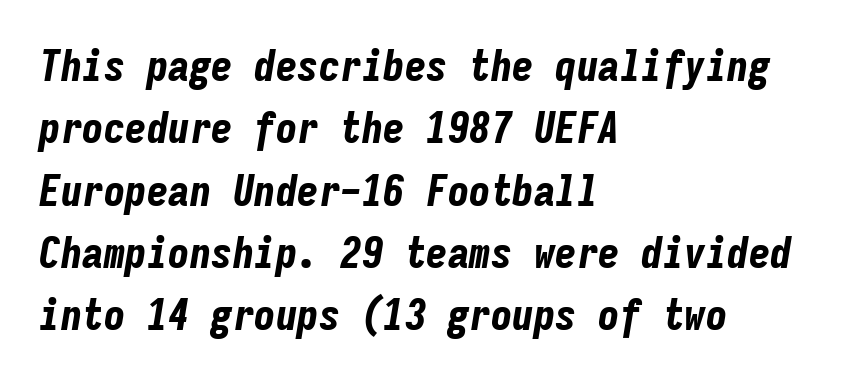
Q: Is the text bold? A: Yes.
Q: Is the text italic (slanted)? A: Yes, it leans right by about 9 degrees.
Q: Is the text underlined? A: No.
Q: How is the paragraph aligned? A: Left-aligned.
Q: Is the spacing between letters normal or unusually wide? A: Normal.
Q: Is the spacing between lines tight, normal or loose? A: Normal.
Q: Width (condensed, normal, or wide)? A: Condensed.
Q: Stroke contrast? A: Low.
Q: x-height? A: Medium.
Q: Monospaced? A: Yes.
